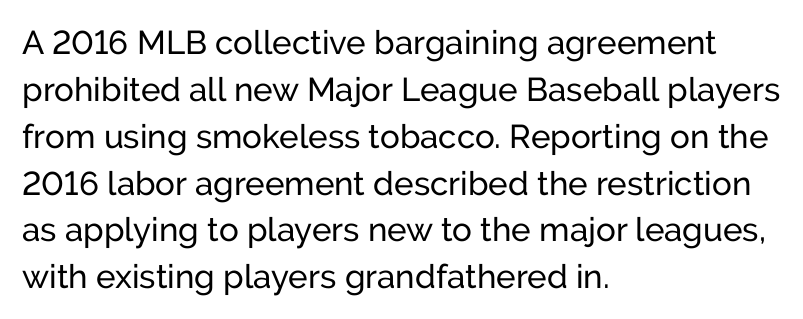
{"serif": "no", "italic": "no", "bold": "no", "weight": "regular", "width": "normal", "stroke_contrast": "low", "x_height": "medium", "monospaced": "no", "underline": "no", "align": "left", "line_spacing": "normal", "line_spacing_ratio": 1.42, "letter_spacing": "normal", "letter_spacing_em": 0.0, "glyph_px": 33}
